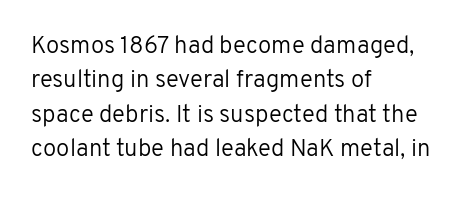
Vertical stems look standard width or narrower in stroke. Default kerning and tracking; the words read as compact shapes. These lines are set flush left with a ragged right edge. The baseline area is clear.
